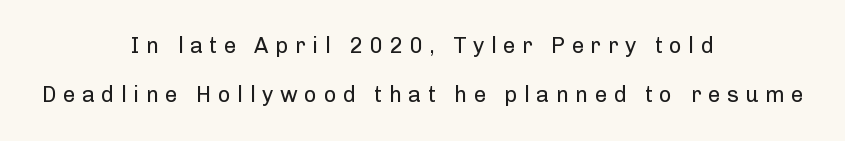
Q: Is the text bold? A: No.
Q: Is the text italic (slanted)? A: No, it is upright.
Q: Is the text underlined? A: No.
Q: How is the paragraph aligned? A: Centered.
Q: Is the spacing between letters normal or unusually wide? A: Unusually wide.
Q: Is the spacing between lines tight, normal or loose? A: Loose.
